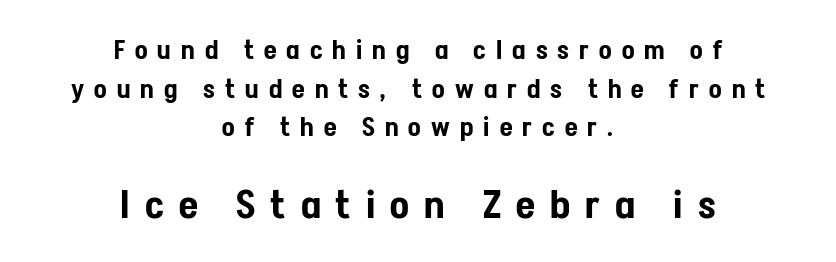
The area under the type is left untouched. Loose tracking; the words dissolve into strings of separated letters. Do the characters align in a grid? No, the font is proportional. Each new line begins a customary step beneath the previous one. It's the straight-up-and-down kind of type.
